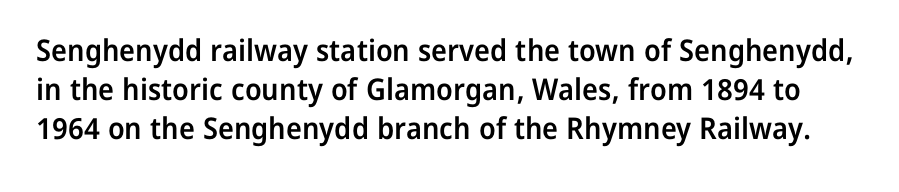
{"serif": "no", "italic": "no", "bold": "semi", "weight": "semibold", "width": "normal", "stroke_contrast": "low", "x_height": "medium", "monospaced": "no", "underline": "no", "line_spacing": "normal", "line_spacing_ratio": 1.3, "letter_spacing": "normal", "letter_spacing_em": 0.0, "glyph_px": 30}
